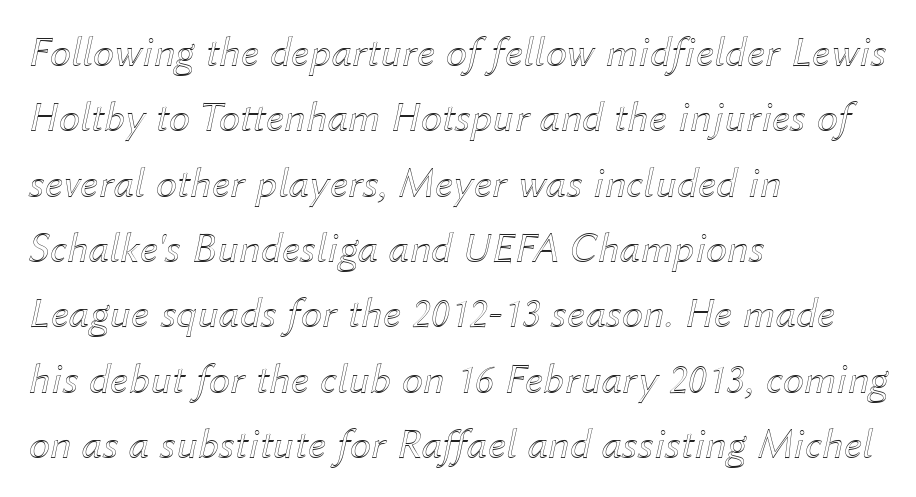
Q: Is the text italic (slanted)? A: Yes, it leans right by about 12 degrees.
Q: Is the text underlined? A: No.
Q: How is the paragraph aligned? A: Left-aligned.
Q: Is the spacing between letters normal or unusually wide? A: Normal.
Q: Is the spacing between lines tight, normal or loose? A: Normal.
Q: Width (condensed, normal, or wide)? A: Normal.
Q: x-height? A: Medium.
Q: Monospaced? A: No.
